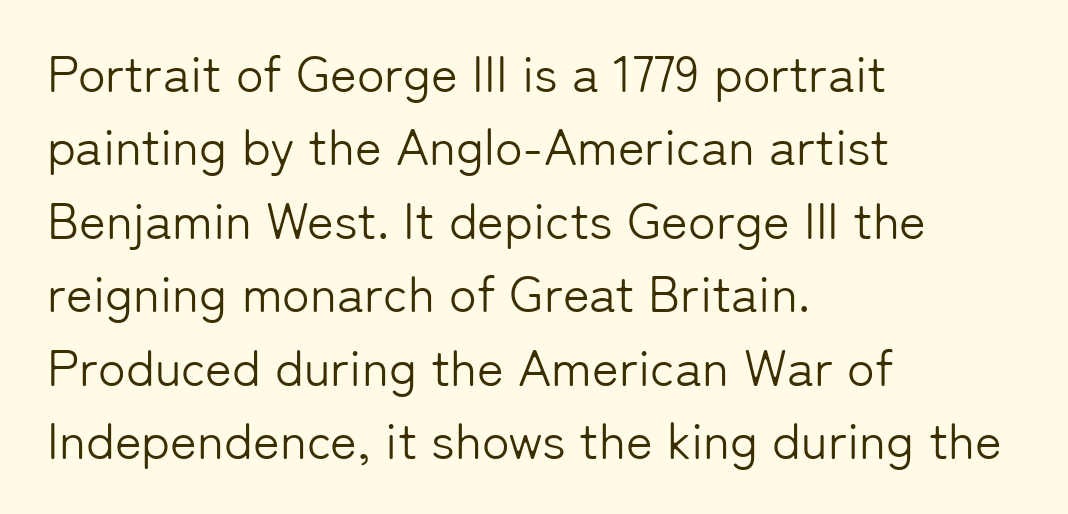
The characters display no serif detailing; their extremities are plain. A light-to-regular cut is what we see here. Proportional: the letters do not fall into vertical columns. A student would call this left alignment; a typographer would say flush left, rag right. Ascenders rise straight up at ninety degrees.
